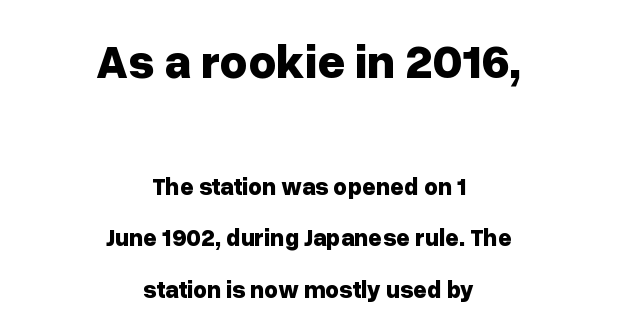
Top chunk: large. Bottom chunk: small. Weight check: bold — yes, fully. The letterforms sit shoulder to shoulder at normal distance. Character widths vary here, with narrow letters taking less room than wide ones. Underline: absent.
